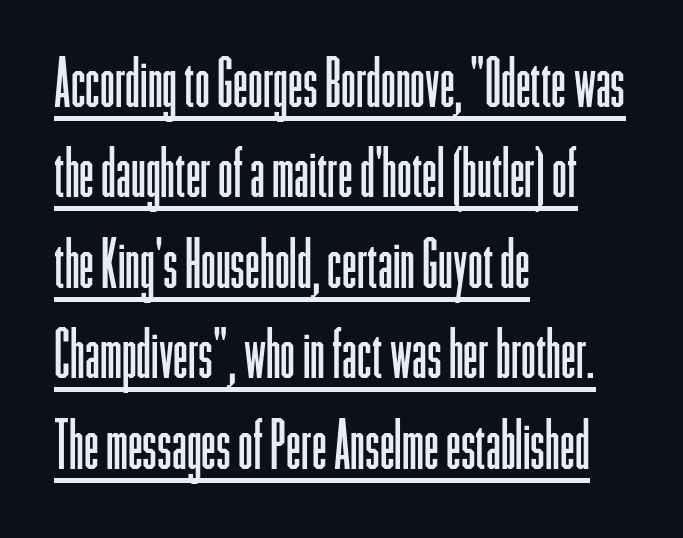
You could not count columns in this text — the font is proportionally spaced. Notice how a bar underscores the lettering throughout. No feet cap the strokes, marking this as sans-serif type. Observe the ordinary spacing: letters are neighbours, not strangers. Stems here are at most as thick as an everyday book face. Is there any slant? The stems are plumb.
